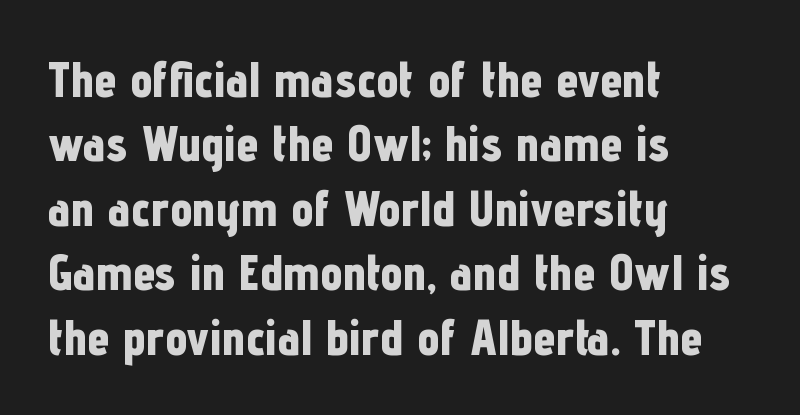
{"serif": "no", "italic": "no", "bold": "yes", "weight": "bold", "width": "condensed", "stroke_contrast": "low", "x_height": "medium", "monospaced": "no", "underline": "no", "align": "left", "line_spacing": "normal", "line_spacing_ratio": 1.29, "letter_spacing": "normal", "letter_spacing_em": 0.0, "glyph_px": 50}
